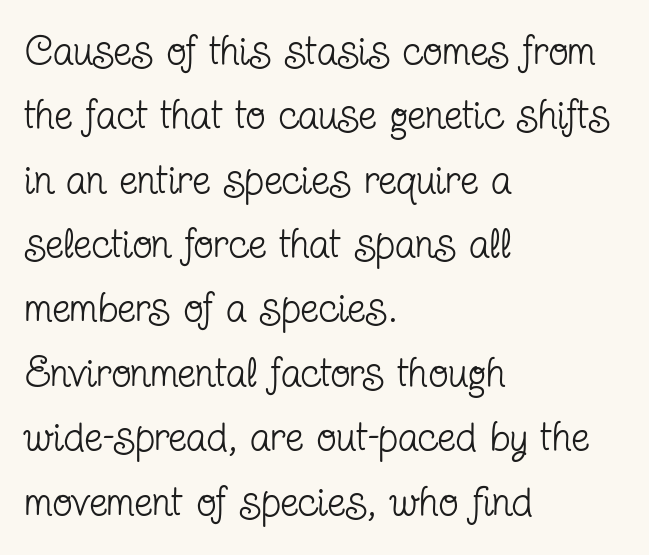
The image shows 41 px regular-weight, condensed serif type, upright; set left-aligned, normal line spacing (1.57x), normal letter spacing, not underlined; low stroke contrast and a medium x-height.
